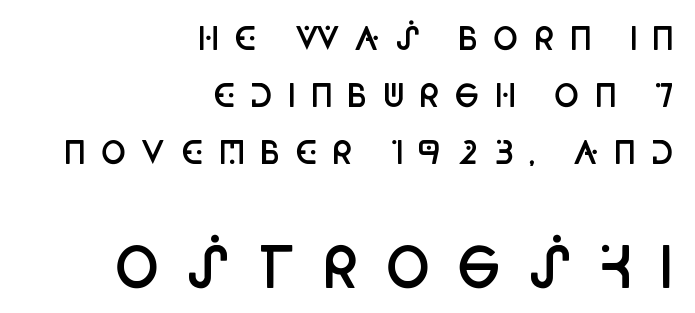
Q: Is the text bold? A: Semi-bold.
Q: Is the text italic (slanted)? A: No, it is upright.
Q: Is the typeface a serif or a sans-serif typeface? A: Sans-serif.
Q: Is the text underlined? A: No.
Q: How is the paragraph aligned? A: Right-aligned.
Q: Is the spacing between letters normal or unusually wide? A: Unusually wide.
Q: Which block of text is set in a larger size, the first (top) or the second (bottom)? A: The second (bottom) one.
Q: Width (condensed, normal, or wide)? A: Condensed.
Q: Stroke contrast? A: Low.
Q: x-height? A: Large.
Q: Monospaced? A: No.
